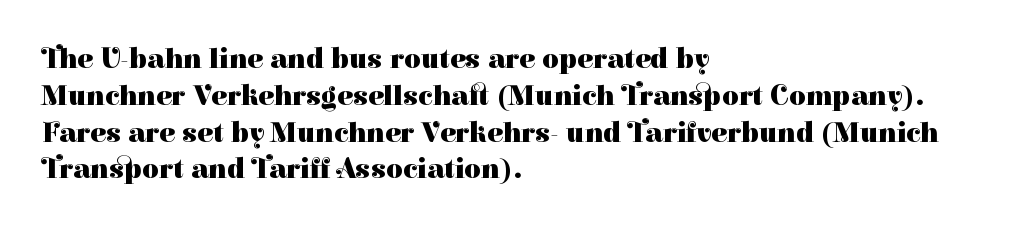
{"serif": "yes", "italic": "no", "bold": "yes", "weight": "heavy", "width": "normal", "stroke_contrast": "high", "x_height": "medium", "monospaced": "no", "underline": "no", "align": "left", "line_spacing": "normal", "line_spacing_ratio": 1.27, "letter_spacing": "normal", "letter_spacing_em": 0.0, "glyph_px": 29}
